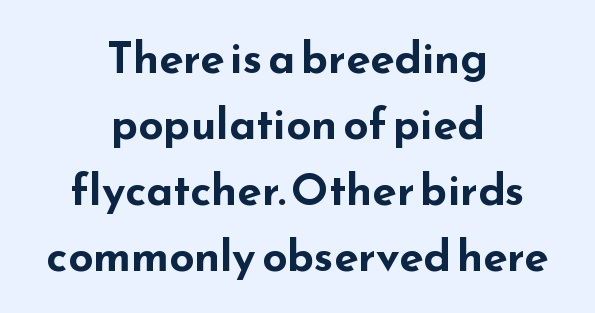
{"serif": "no", "italic": "no", "bold": "yes", "weight": "bold", "width": "wide", "stroke_contrast": "low", "x_height": "small", "monospaced": "no", "underline": "no", "align": "center", "line_spacing": "normal", "line_spacing_ratio": 1.5, "letter_spacing": "normal", "letter_spacing_em": 0.0, "glyph_px": 44}
